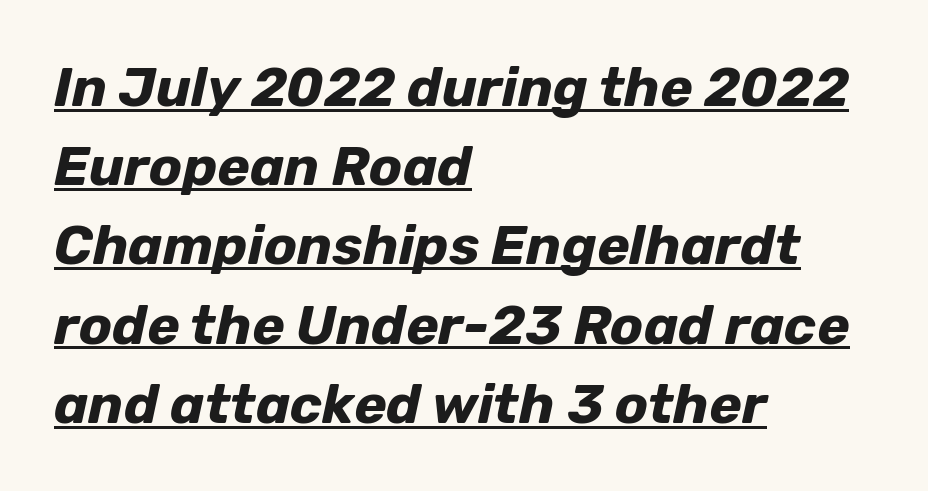
Rows of type keep a routine distance in the vertical direction. The paragraph shown leans on its left margin. Would a proofreader flag this as italicized? Yes. Underline: present.
